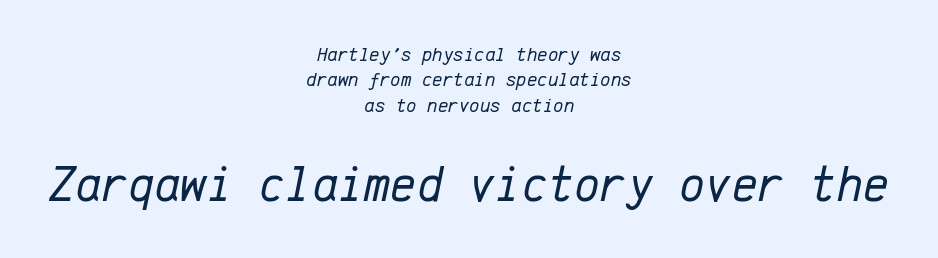
Centered paragraph, ragged on both sides. These lines are rendered in a fixed-pitch font. The passage shown begins with its smaller block and ends with its larger one. The glyphs are unaccompanied by any horizontal stroke below them. Glyph-to-glyph distance matches everyday printed text. Compared with ordinary roman type, these characters are visibly tilted.
